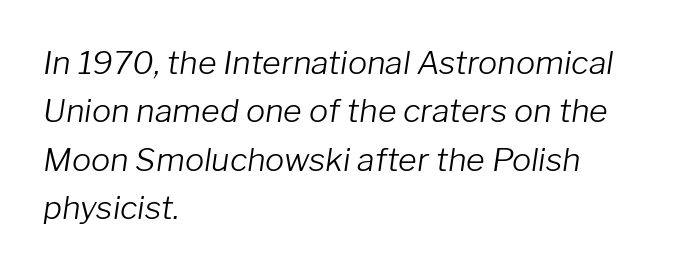
You can tell it's italic because the verticals aren't actually vertical. No letter is thick-stroked: the sample isn't bold. Bare-footed words on every line. This sample has the flowing, uneven cadence of proportional lettering. You could call the tracking neutral — neither tight nor loose. Leading matches the norm, producing a regular column.
